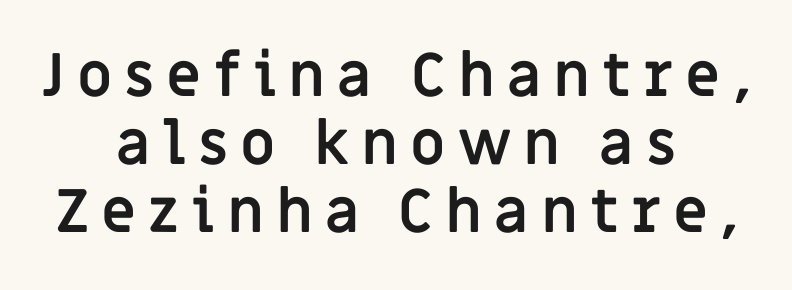
{"serif": "no", "italic": "no", "bold": "yes", "weight": "semibold", "width": "normal", "stroke_contrast": "low", "x_height": "large", "monospaced": "no", "underline": "no", "align": "center", "line_spacing": "tight", "line_spacing_ratio": 1.13, "letter_spacing": "wide", "letter_spacing_em": 0.2, "glyph_px": 60}
